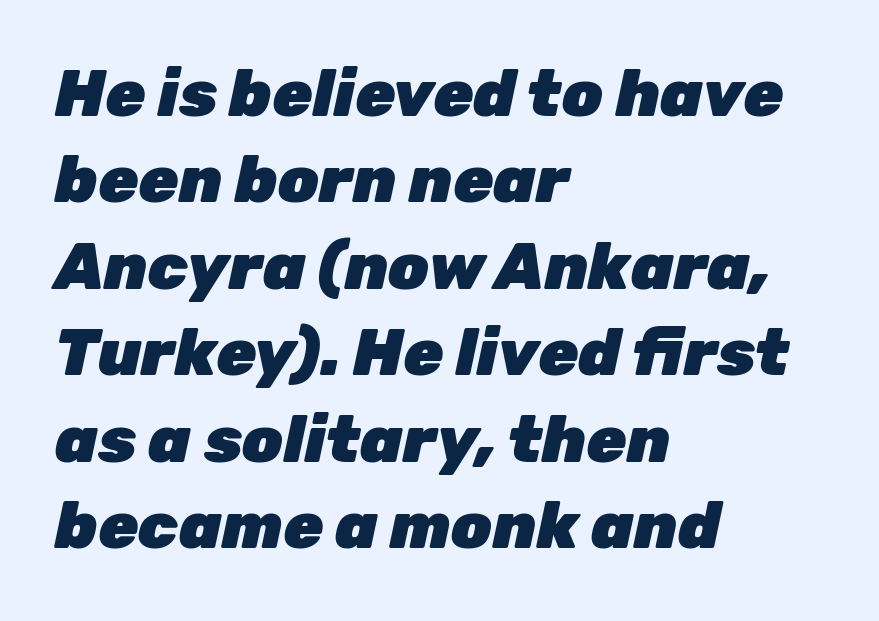
Q: Is the text bold? A: Yes.
Q: Is the text italic (slanted)? A: Yes, it leans right by about 12 degrees.
Q: Is the text underlined? A: No.
Q: How is the paragraph aligned? A: Left-aligned.
Q: Is the spacing between letters normal or unusually wide? A: Normal.
Q: Is the spacing between lines tight, normal or loose? A: Normal.
Q: Width (condensed, normal, or wide)? A: Normal.
Q: Stroke contrast? A: Low.
Q: x-height? A: Medium.
Q: Monospaced? A: No.
